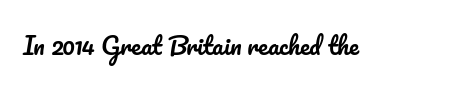
Observe the ordinary spacing: letters are neighbours, not strangers. Underline: absent.
